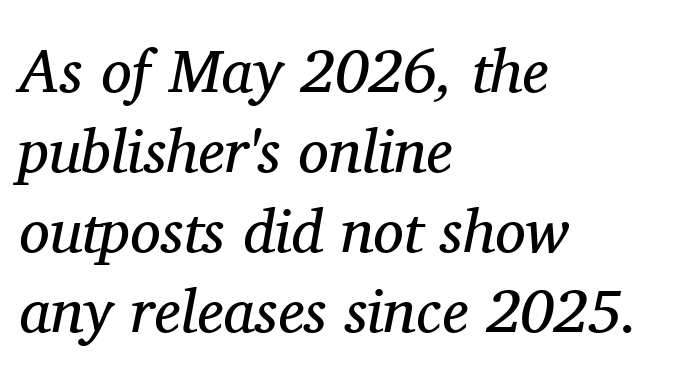
The image shows 61 px regular-weight serif type, italic (leaning right); set left-aligned, normal line spacing (1.31x), normal letter spacing, not underlined; medium stroke contrast and a medium x-height.
